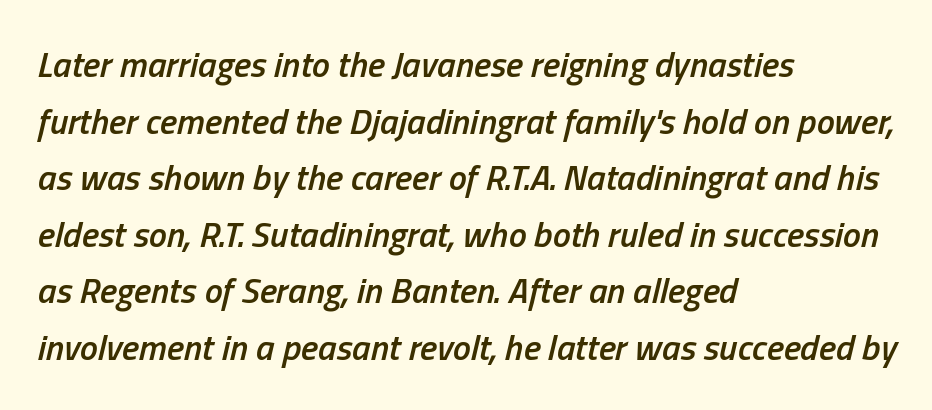
{"italic": "yes", "lean": "right", "slant_degrees": 13, "bold": "semi", "weight": "semibold", "width": "condensed", "stroke_contrast": "low", "x_height": "medium", "monospaced": "no", "underline": "no", "align": "left", "line_spacing": "normal", "line_spacing_ratio": 1.57, "letter_spacing": "normal", "letter_spacing_em": 0.0, "glyph_px": 36}
